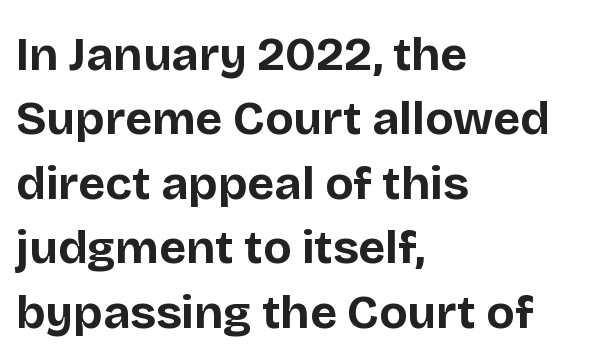
The rendering keeps characters at their native spacing. This is sans-serif lettering, the kind often seen on screens and signage. Looks like regular typesetting: each glyph gets only the width it needs. Interline gaps are of average width in this sample. Has an underline been added? It has not.
